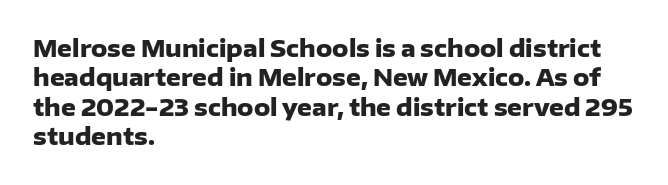
The image shows 23 px bold type, upright; set left-aligned, normal line spacing (1.28x), normal letter spacing, not underlined.
